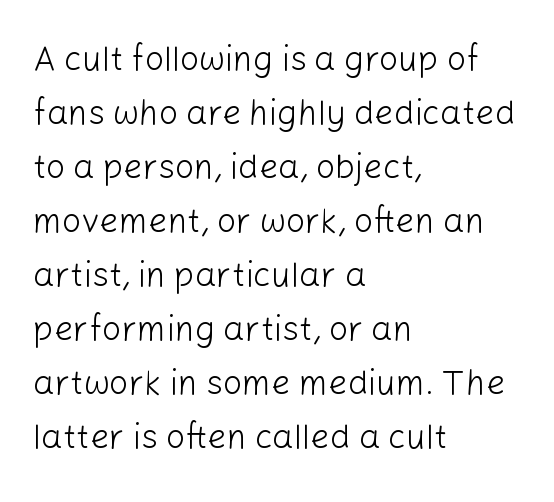
{"serif": "no", "italic": "no", "bold": "no", "weight": "light", "width": "normal", "stroke_contrast": "low", "x_height": "medium", "monospaced": "no", "underline": "no", "align": "left", "line_spacing": "normal", "line_spacing_ratio": 1.59, "letter_spacing": "normal", "letter_spacing_em": 0.0, "glyph_px": 34}
